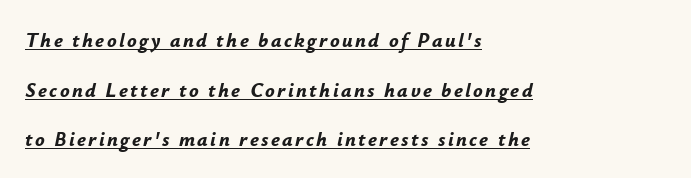
Slanted lettering throughout. Horizontal alignment here is leftward, the default for most running prose. Look at the stroke-to-counter ratio: heavy, a bold. The block of text is sparse from top to bottom, with ample space between rows. This rendering features underlined lettering.
